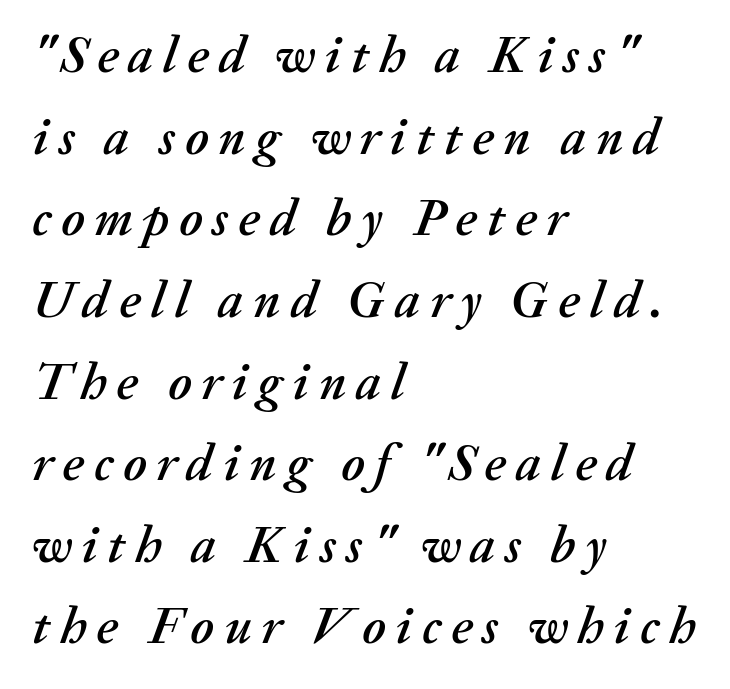
The image shows 52 px text type, italic (leaning right); set left-aligned, normal line spacing (1.57x), not underlined; medium stroke contrast and a medium x-height.
